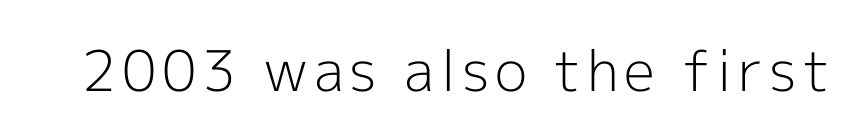
The image shows 56 px light sans-serif type, upright; set not underlined; a medium x-height.
